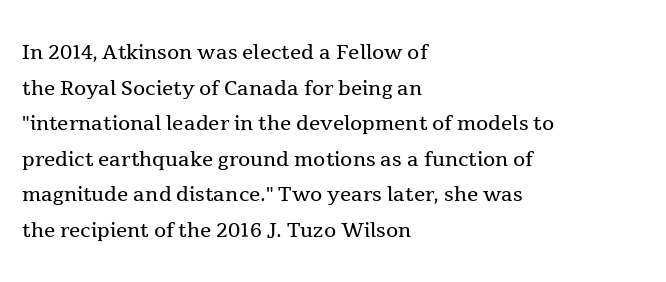
Varying glyph widths throughout — classic text-font behaviour. Default kerning and tracking; the words read as compact shapes. The foot of each line stays bare and open. When letters stand straight like this, we call the style roman or upright. Is there much room between lines? A standard amount, neither cramped nor airy. Each letter's strokes conclude with small projecting serifs.
